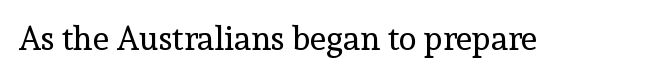
{"serif": "yes", "italic": "no", "bold": "no", "weight": "regular", "width": "normal", "x_height": "medium", "monospaced": "no", "underline": "no", "letter_spacing": "normal", "letter_spacing_em": 0.0, "glyph_px": 33}
